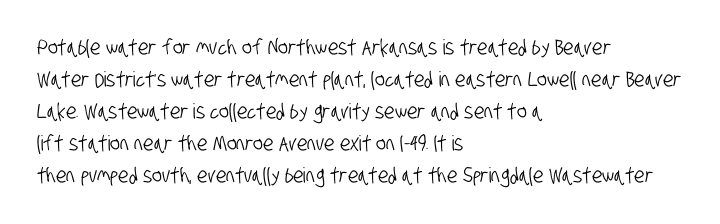
Q: Is the text underlined? A: No.
Q: How is the paragraph aligned? A: Left-aligned.
Q: Is the spacing between letters normal or unusually wide? A: Normal.
Q: Is the spacing between lines tight, normal or loose? A: Normal.
